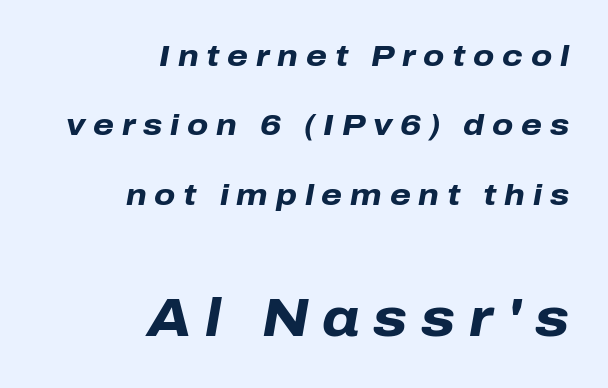
Caption: expanded tracking, letters set apart. The area under the type is left untouched. Loosely led — the rows are spread out. The passage shown begins with its smaller block and ends with its larger one. A typesetter would mark this as italic.
